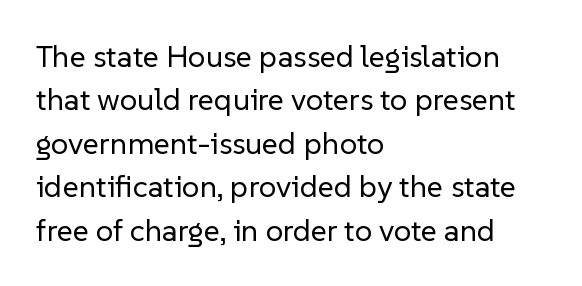
The image shows 31 px regular-weight sans-serif type, upright; set left-aligned, normal line spacing (1.4x), normal letter spacing, not underlined; low stroke contrast and a medium x-height.
